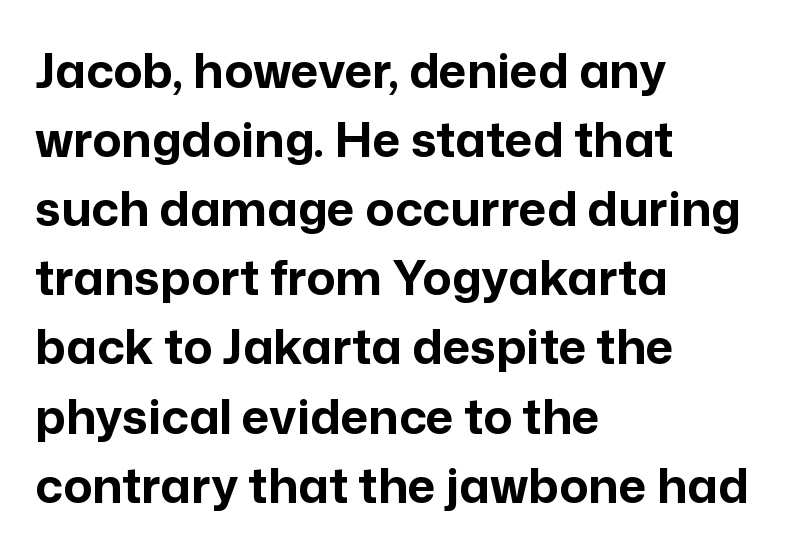
The image shows 48 px bold sans-serif type, upright; set left-aligned, normal line spacing (1.44x), normal letter spacing, not underlined; low stroke contrast and a medium x-height.
